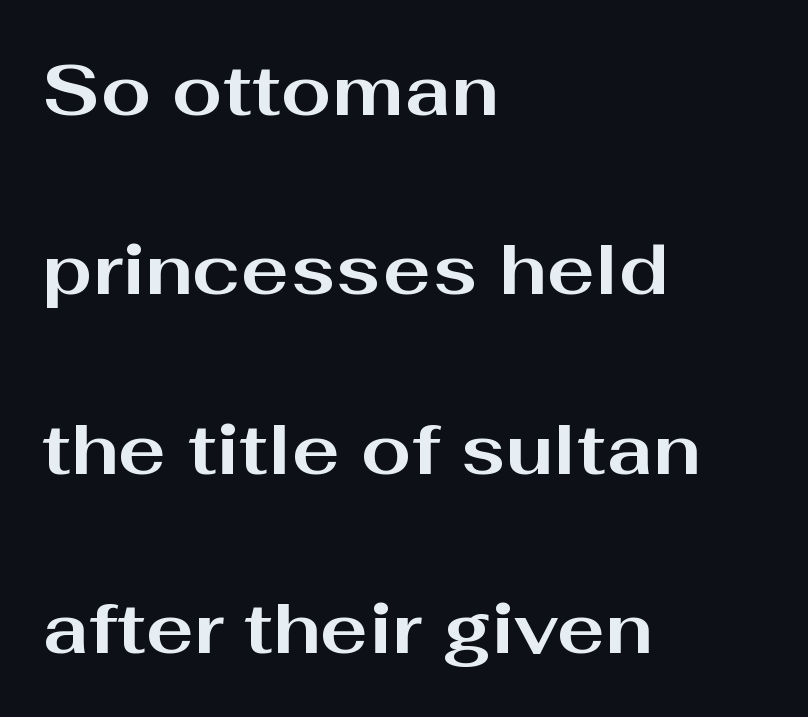
Is this a fixed-width face? No — the glyphs have proportional, varying widths. Rows of type keep a wide berth in the vertical direction. The typesetter chose a ragged-right arrangement here. Caption: bold face, heavy strokes. When letters stand straight like this, we call the style roman or upright. This sample uses plain, unmodified letter spacing.
